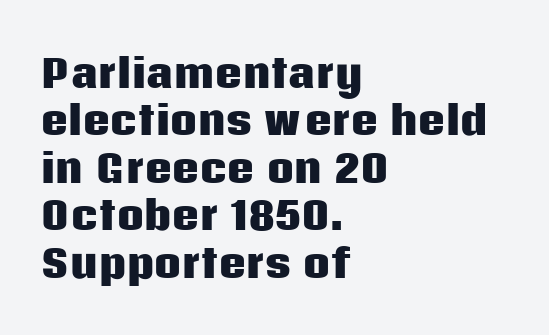
This rendering features lettering with no underline. Varying glyph widths throughout — classic text-font behaviour. Short and long lines alike share a common starting point at left. Serif or sans? Sans — the stroke terminals are bare.
